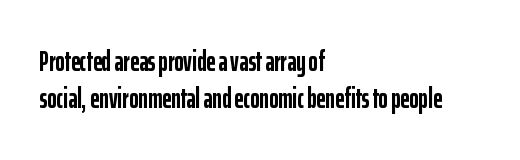
Leading matches the norm, producing a regular column. When letters stand straight like this, we call the style roman or upright. Check where the strokes stop: nothing finishes them off — pure sans. This sample has the flowing, uneven cadence of proportional lettering. These lines carry a lot of weight — the face is fully bold. A clean baseline with only descenders dipping below it.
